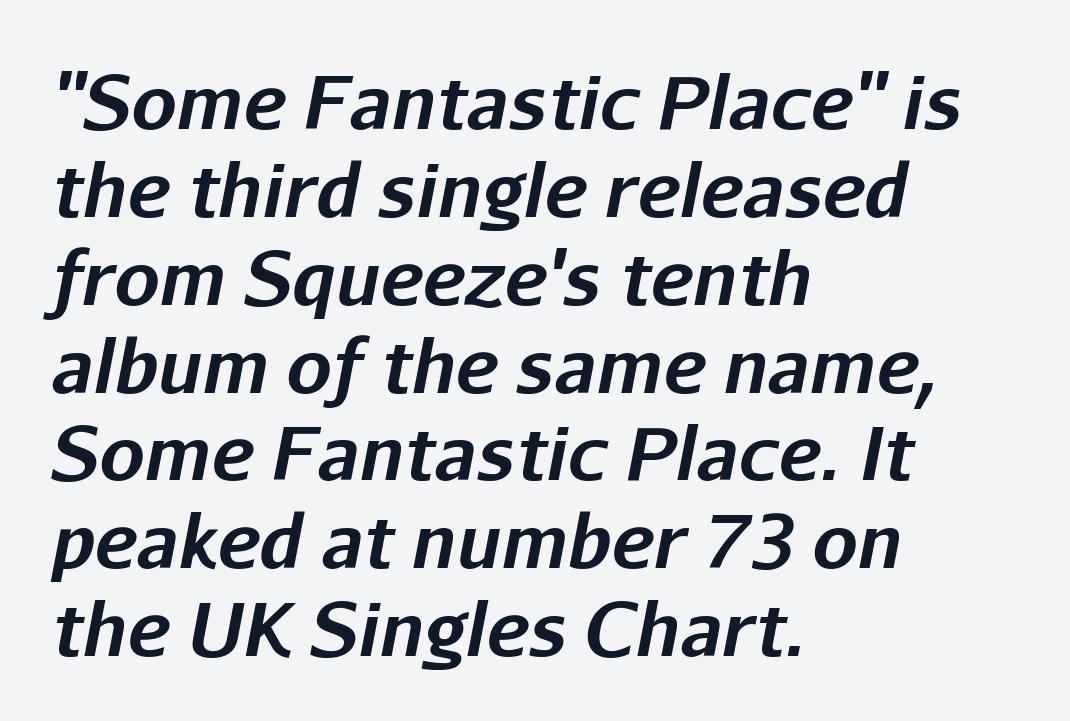
Does the copy run flush right? No — it runs flush left. Do the characters align in a grid? No, the font is proportional. Compared with typical body copy, the letter spacing here is the same. These lines were composed using italics. On the weight axis this lands at bold, roughly 700. Descenders are the only things crossing below the line.
